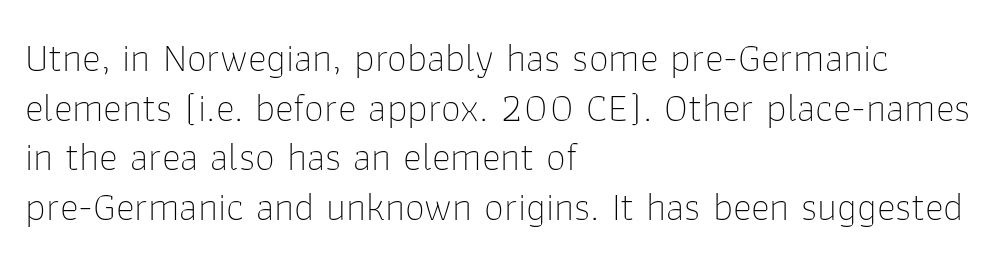
The image shows 40 px thin sans-serif type, upright; set left-aligned, line spacing 1.24x, normal letter spacing, not underlined; low stroke contrast and a medium x-height.
